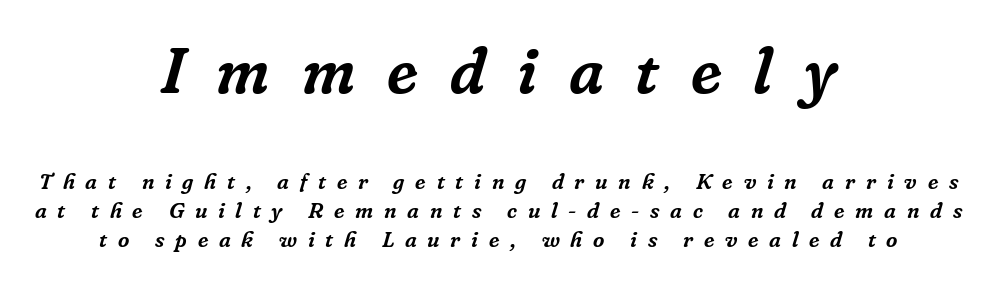
{"serif": "yes", "italic": "yes", "lean": "right", "slant_degrees": 16, "width": "normal", "stroke_contrast": "low", "x_height": "medium", "monospaced": "no", "underline": "no", "align": "center", "line_spacing": "normal", "line_spacing_ratio": 1.32, "letter_spacing": "wide", "letter_spacing_em": 0.49, "larger_block": "first", "size_ratio": 2.95, "glyph_px": 65}
